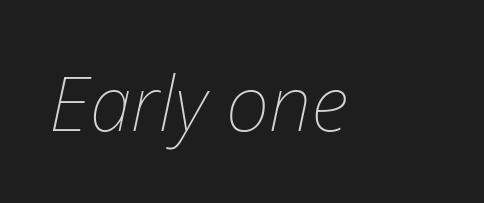
The image shows 76 px thin type, italic (leaning right); set normal letter spacing, not underlined; low stroke contrast and a medium x-height.
